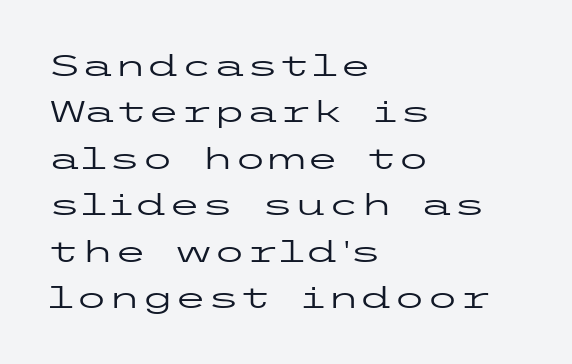
Q: Is the text bold? A: No.
Q: Is the text italic (slanted)? A: No, it is upright.
Q: Is the typeface a serif or a sans-serif typeface? A: Sans-serif.
Q: Is the text underlined? A: No.
Q: How is the paragraph aligned? A: Left-aligned.
Q: Is the spacing between letters normal or unusually wide? A: Normal.
Q: Is the spacing between lines tight, normal or loose? A: Normal.
Q: Width (condensed, normal, or wide)? A: Wide.
Q: Stroke contrast? A: Low.
Q: x-height? A: Medium.
